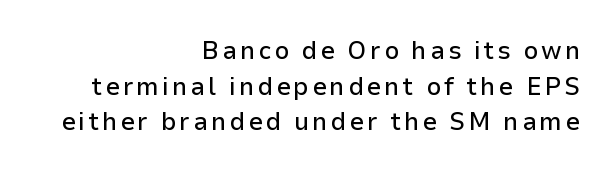
The image shows 26 px text type, upright; set right-aligned, normal line spacing (1.37x), not underlined.
